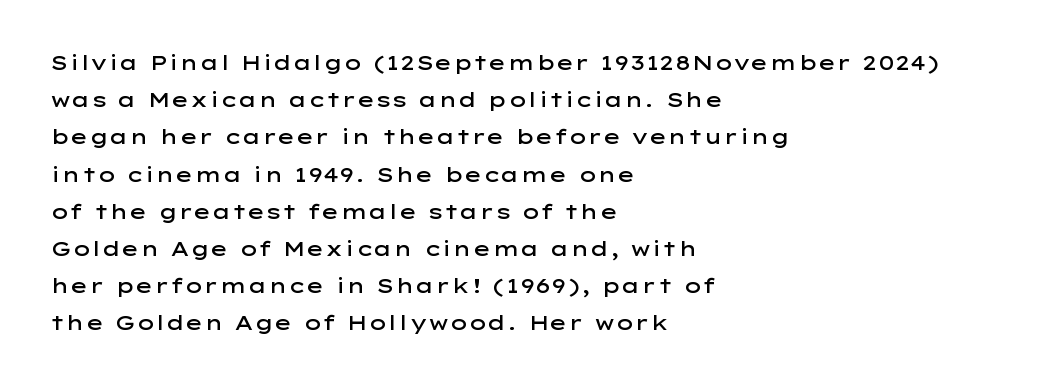
The image shows 20 px text type, upright; set left-aligned, line spacing 1.86x, normal letter spacing, not underlined.
